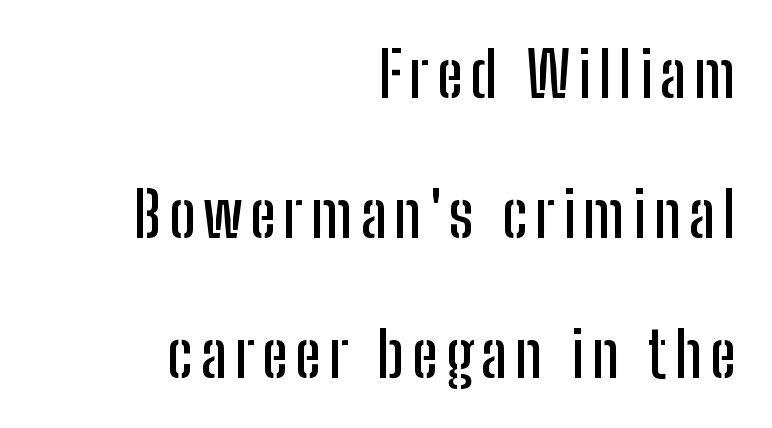
Is this a fixed-width face? No — the glyphs have proportional, varying widths. One glance says open: line gaps are wider than usual. The string is rendered with underlining switched off. The lines in this sample share a right terminus and differ only in where they begin. Typographically, this falls in the sans-serif category. Upright lettering throughout.
